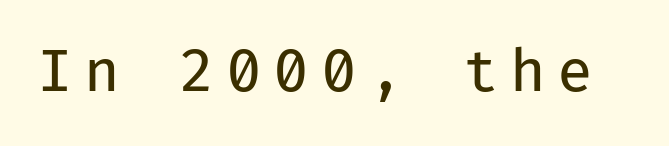
{"serif": "no", "italic": "no", "bold": "no", "weight": "regular", "width": "normal", "stroke_contrast": "low", "x_height": "medium", "monospaced": "yes", "underline": "no", "letter_spacing": "wide", "letter_spacing_em": 0.2, "glyph_px": 58}
